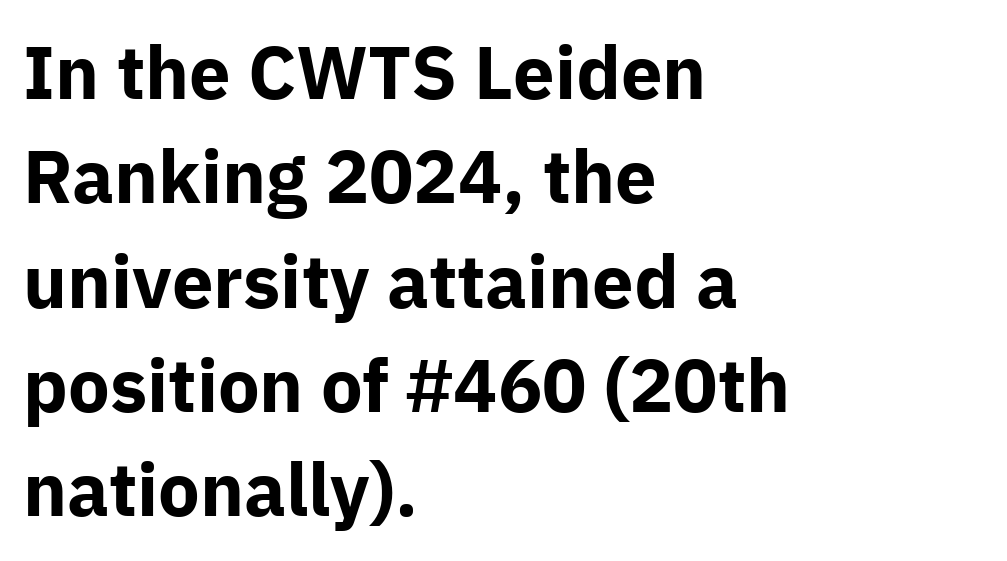
Letterform terminals end flat and unadorned throughout the passage. Each letter keeps its own natural width here, so spacing adapts to shape. Each row of text sits above clean, open space. The lettering holds an erect, upright posture throughout.
